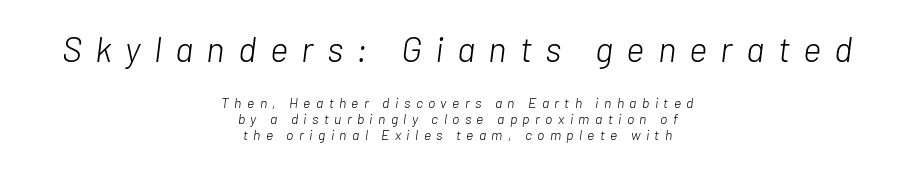
The paragraph shown floats in the horizontal middle. Varying glyph widths throughout — classic text-font behaviour. Tracking here is generous; glyphs stand well apart from one another. The rendering shrinks the type as you move from the upper chunk to the lower. Emphasis-style slanted type is in use. Type without underlining.
